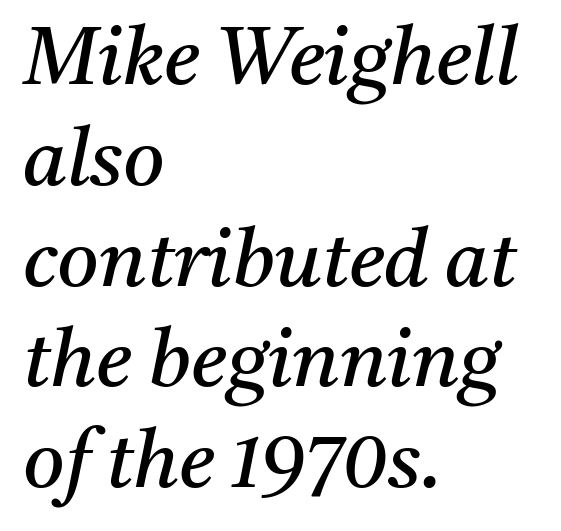
The image shows 80 px regular-weight serif type, italic (leaning right); set left-aligned, normal line spacing (1.26x), normal letter spacing, not underlined; medium stroke contrast and a medium x-height.
